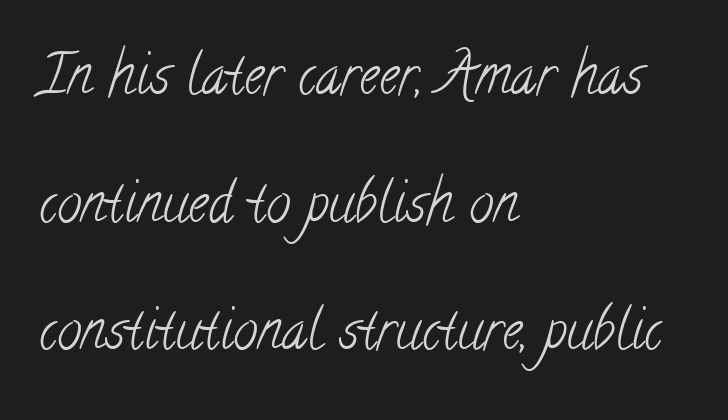
{"bold": "no", "weight": "light", "width": "condensed", "stroke_contrast": "low", "x_height": "small", "monospaced": "no", "underline": "no", "align": "left", "line_spacing": "loose", "line_spacing_ratio": 2.32, "letter_spacing": "normal", "letter_spacing_em": 0.0, "glyph_px": 55}
